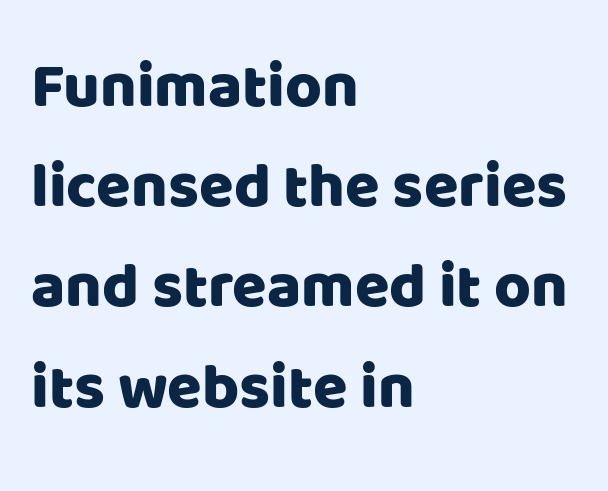
Each word holds together tightly as a unit, with standard inter-letter gaps. Proportional: the letters do not fall into vertical columns. Compared with typical paragraphs, the rows here are spaced about the same. The glyphs are unaccompanied by any horizontal stroke below them.
